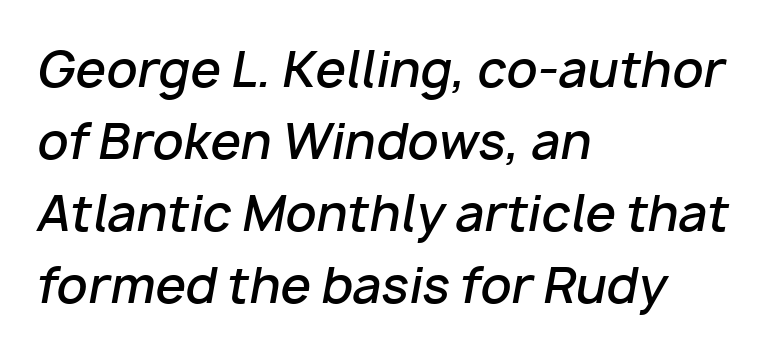
The passage shown is not underscored anywhere. Is the letter spacing exaggerated? No — it looks like the ordinary default. Each letter keeps its own natural width here, so spacing adapts to shape. One-word summary of the alignment: left. These lines sit exactly where default settings would place them.
